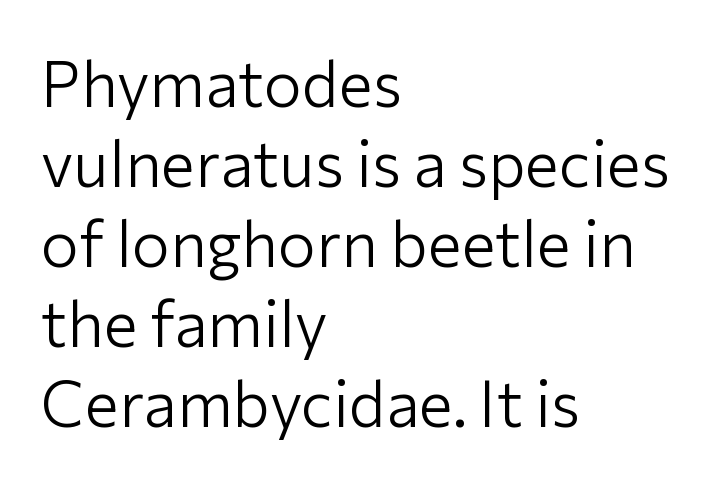
{"serif": "no", "italic": "no", "bold": "no", "weight": "light", "width": "normal", "stroke_contrast": "low", "x_height": "medium", "monospaced": "no", "underline": "no", "align": "left", "line_spacing": "normal", "line_spacing_ratio": 1.25, "letter_spacing": "normal", "letter_spacing_em": 0.0, "glyph_px": 64}
